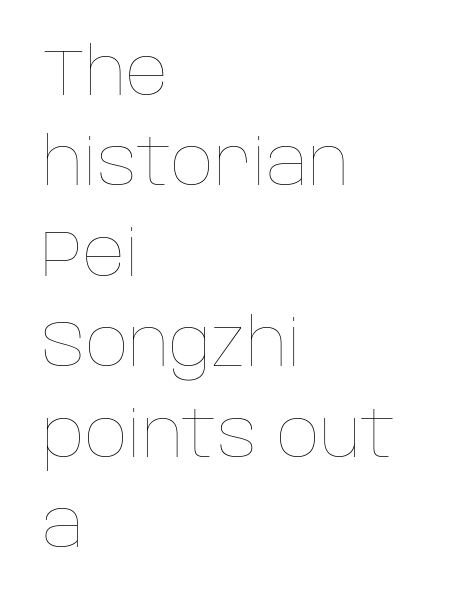
The image shows 66 px thin type, upright; set left-aligned, normal line spacing (1.37x), normal letter spacing, not underlined; low stroke contrast and a large x-height.
